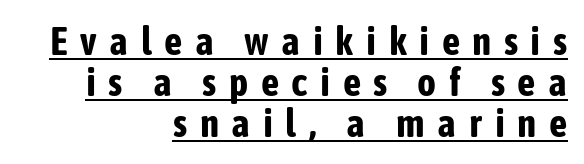
Q: Is the text bold? A: Yes.
Q: Is the text italic (slanted)? A: No, it is upright.
Q: Is the typeface a serif or a sans-serif typeface? A: Sans-serif.
Q: Is the text underlined? A: Yes.
Q: How is the paragraph aligned? A: Right-aligned.
Q: Is the spacing between letters normal or unusually wide? A: Unusually wide.
Q: Is the spacing between lines tight, normal or loose? A: Tight.
Q: Width (condensed, normal, or wide)? A: Condensed.
Q: Stroke contrast? A: Low.
Q: x-height? A: Medium.
Q: Monospaced? A: No.
